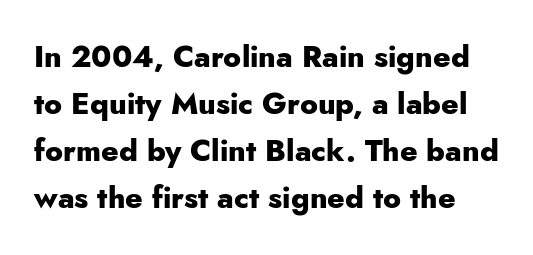
The image shows 30 px heavy sans-serif type, upright; set normal line spacing (1.57x), normal letter spacing, not underlined; low stroke contrast and a small x-height.
